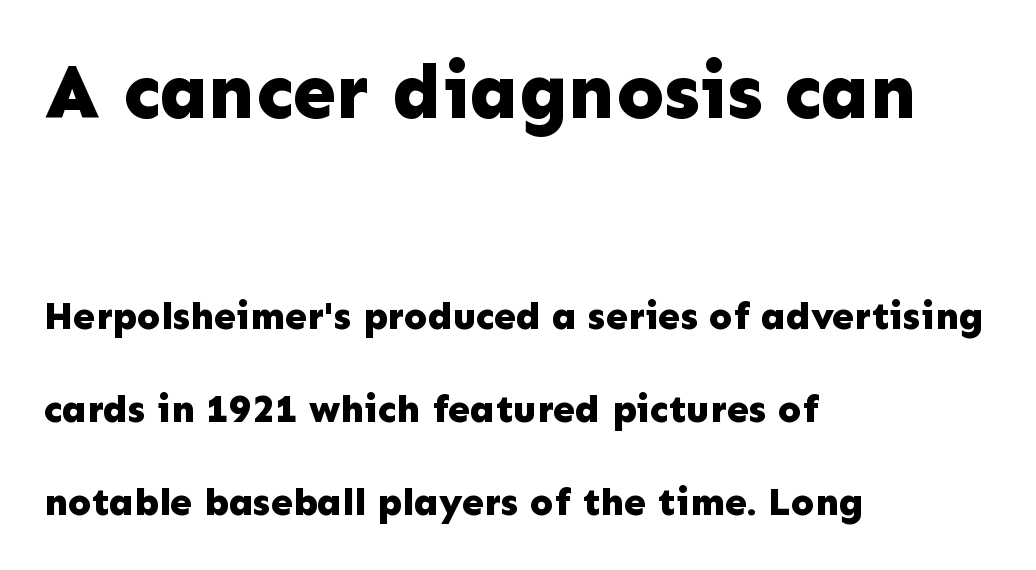
Q: Is the text bold? A: Yes.
Q: Is the text italic (slanted)? A: No, it is upright.
Q: Is the typeface a serif or a sans-serif typeface? A: Sans-serif.
Q: Is the text underlined? A: No.
Q: How is the paragraph aligned? A: Left-aligned.
Q: Is the spacing between letters normal or unusually wide? A: Normal.
Q: Is the spacing between lines tight, normal or loose? A: Loose.
Q: Which block of text is set in a larger size, the first (top) or the second (bottom)? A: The first (top) one.
Q: Width (condensed, normal, or wide)? A: Normal.
Q: Stroke contrast? A: Low.
Q: x-height? A: Medium.
Q: Monospaced? A: No.
